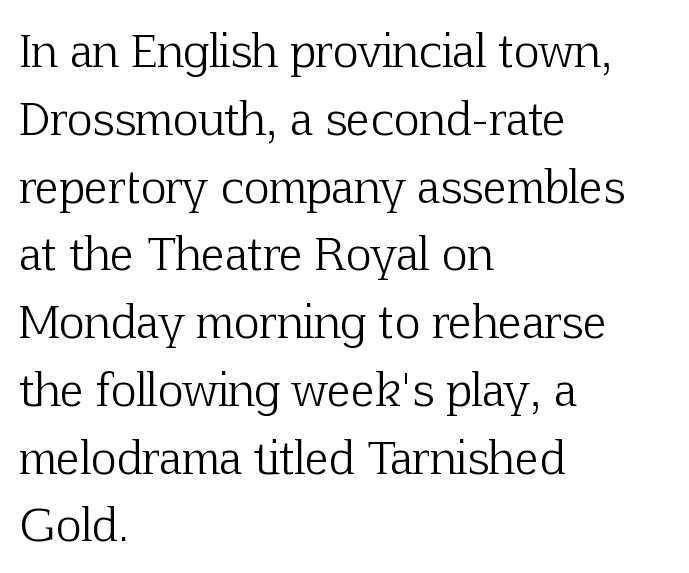
A clean baseline with only descenders dipping below it. Where is the straight margin? On the left. Posture: upright roman. This sample uses plain, unmodified letter spacing. Regarding serifs, this sample has them. The rendering uses natural spacing where letterforms have individual widths.
